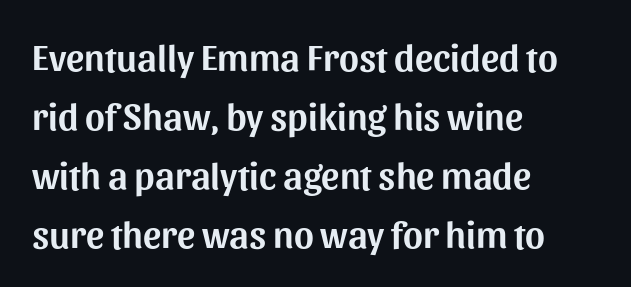
Teacher's note: observe the even left margin — that is flush-left alignment. Each word holds together tightly as a unit, with standard inter-letter gaps. The face used here is a sans, in the tradition of grotesques and geometrics. Leading matches the norm, producing a regular column.
